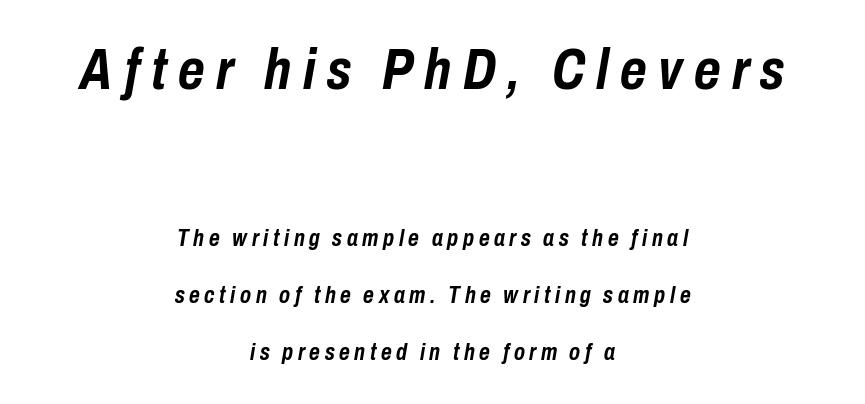
The image shows 57 px semibold, condensed type, italic (leaning right); set centered, loose line spacing (2.48x), unusually wide letter spacing (+0.2 em), not underlined; the first (top) block is 2.48x larger; low stroke contrast and a medium x-height.
